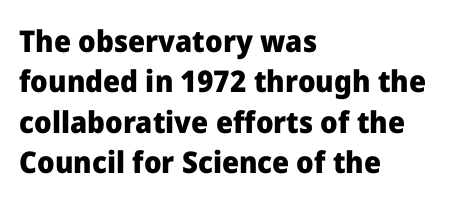
The image shows 30 px heavy sans-serif type, upright; set left-aligned, normal line spacing (1.35x), normal letter spacing, not underlined; low stroke contrast and a medium x-height.
